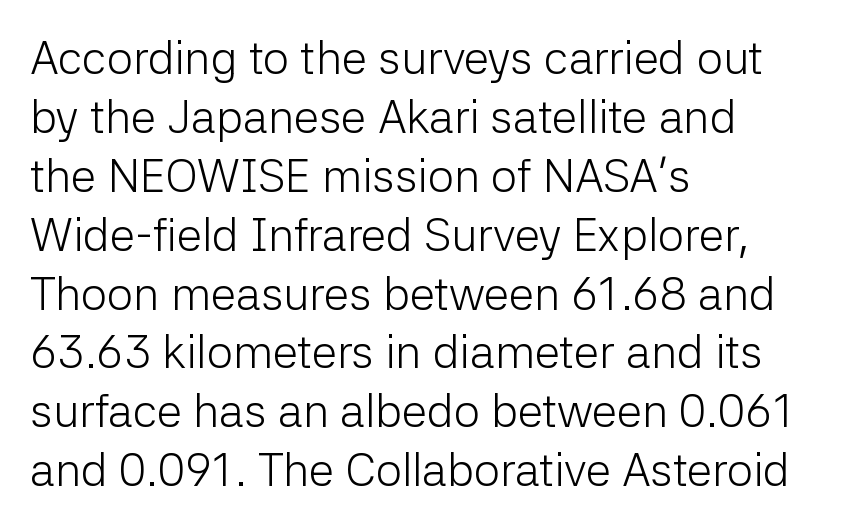
The image shows 46 px light sans-serif type, upright; set left-aligned, normal line spacing (1.28x), normal letter spacing, not underlined; low stroke contrast and a medium x-height.
